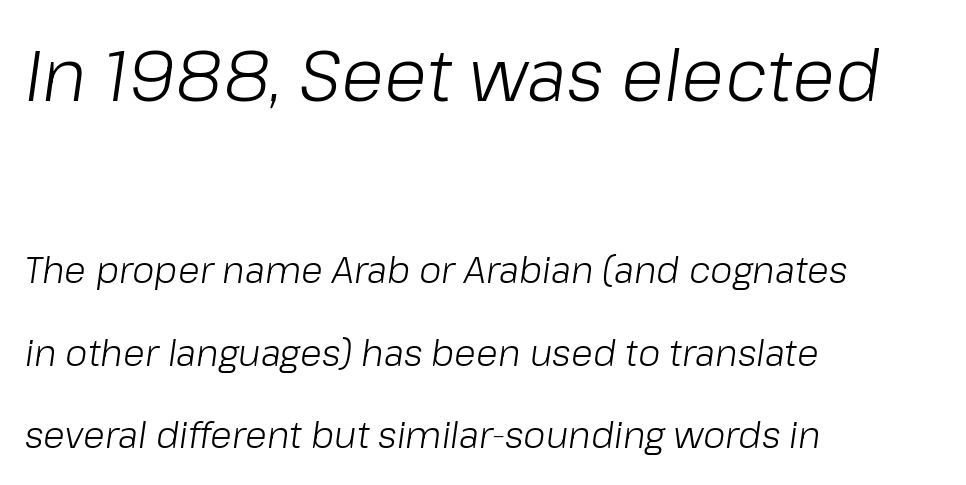
The image shows 71 px light type, italic (leaning right); set left-aligned, loose line spacing (2.29x), normal letter spacing, not underlined; the first (top) block is 1.97x larger; low stroke contrast and a medium x-height.
